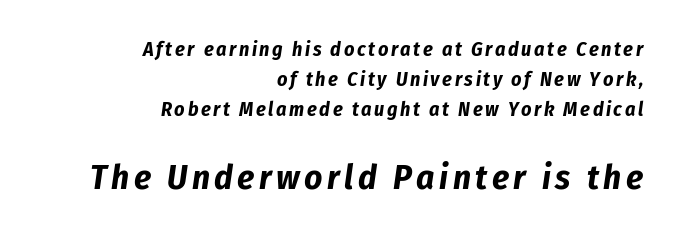
The image shows 35 px bold, condensed type, italic (leaning right); set right-aligned, normal line spacing (1.51x), not underlined; the second (bottom) block is 1.75x larger; low stroke contrast and a medium x-height.
